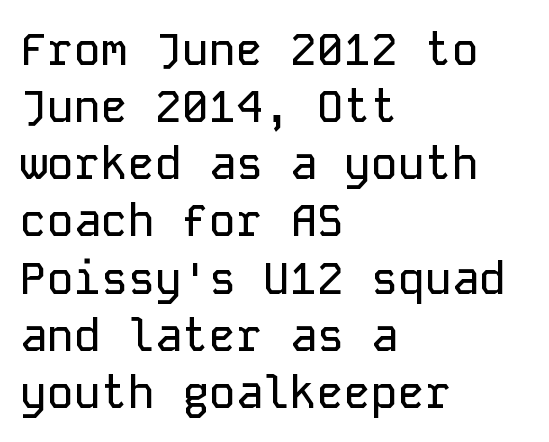
The image shows 45 px sans-serif type, upright, monospaced; set left-aligned, normal line spacing (1.27x), normal letter spacing, not underlined; low stroke contrast and a medium x-height.
